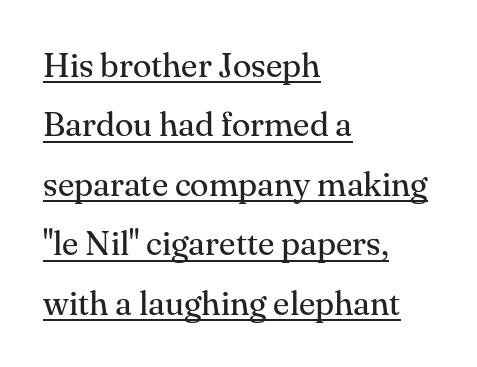
The image shows 34 px regular-weight serif type, upright; set left-aligned, line spacing 1.75x, normal letter spacing, underlined; medium stroke contrast and a small x-height.
